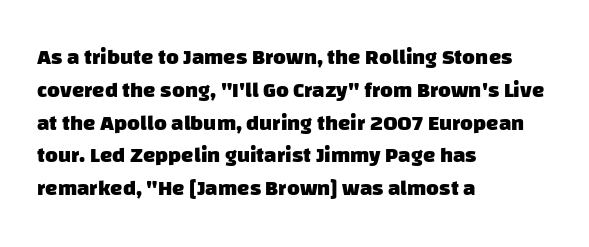
The image shows 22 px bold type; set left-aligned, normal line spacing (1.49x), normal letter spacing, not underlined.
